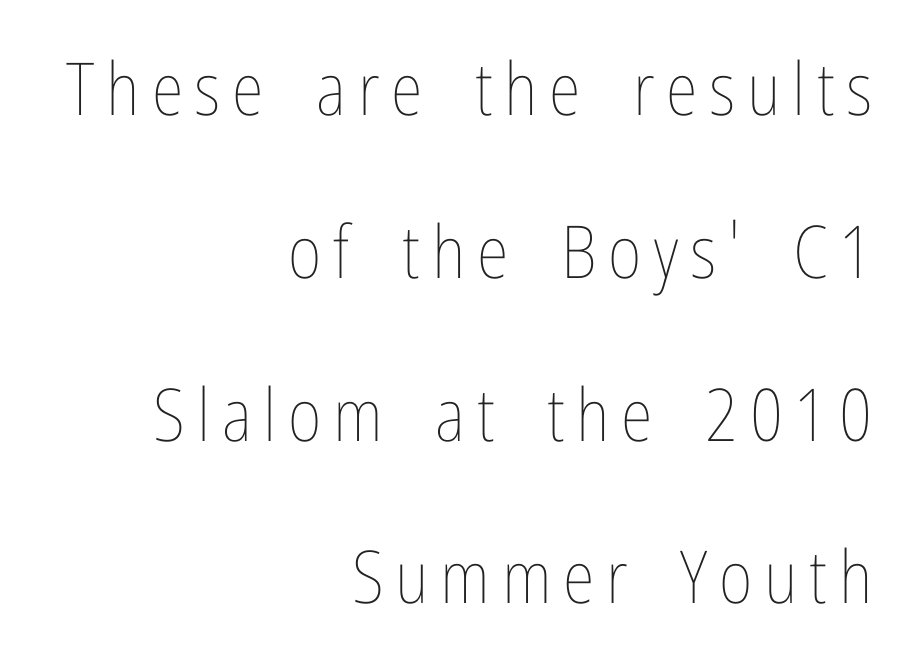
No chunkiness to these letters — they're not bold. Quick note: underline off. Every character sits straight up, as roman type does. The letters advance in unequal steps, a hallmark of proportional type. The passage is arranged like a letterhead date or caption credit — flush right.
